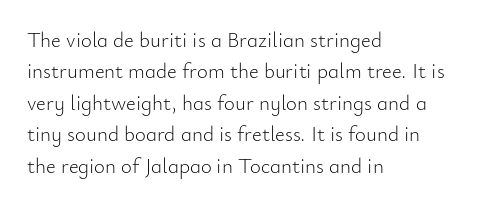
{"italic": "no", "bold": "no", "underline": "no", "align": "left", "line_spacing": "normal", "line_spacing_ratio": 1.5, "letter_spacing": "normal", "letter_spacing_em": 0.0, "glyph_px": 21}
